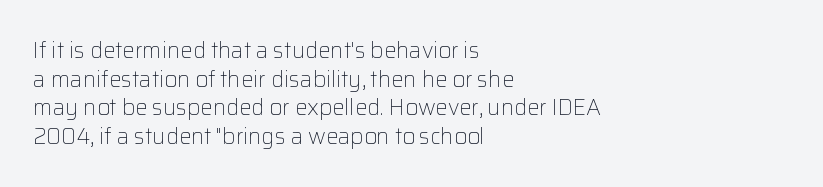
Q: Is the text bold? A: No.
Q: Is the text italic (slanted)? A: No, it is upright.
Q: Is the text underlined? A: No.
Q: How is the paragraph aligned? A: Left-aligned.
Q: Is the spacing between letters normal or unusually wide? A: Normal.
Q: Is the spacing between lines tight, normal or loose? A: Normal.
